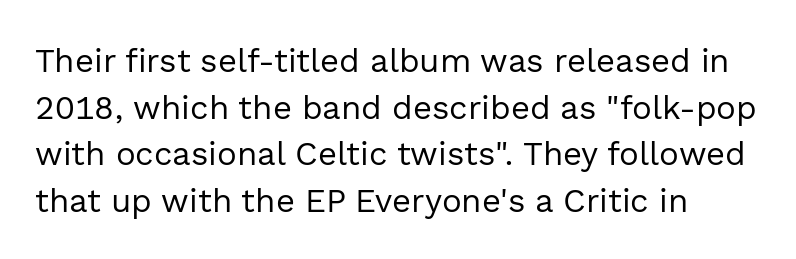
Q: Is the text bold? A: No.
Q: Is the text italic (slanted)? A: No, it is upright.
Q: Is the typeface a serif or a sans-serif typeface? A: Sans-serif.
Q: Is the text underlined? A: No.
Q: How is the paragraph aligned? A: Left-aligned.
Q: Is the spacing between letters normal or unusually wide? A: Normal.
Q: Is the spacing between lines tight, normal or loose? A: Normal.
Q: Width (condensed, normal, or wide)? A: Normal.
Q: x-height? A: Medium.
Q: Monospaced? A: No.
